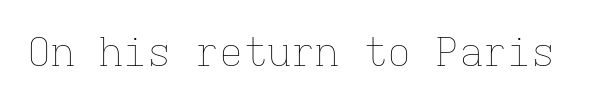
The image shows 40 px thin type, upright, monospaced; set normal letter spacing, not underlined; low stroke contrast and a medium x-height.
